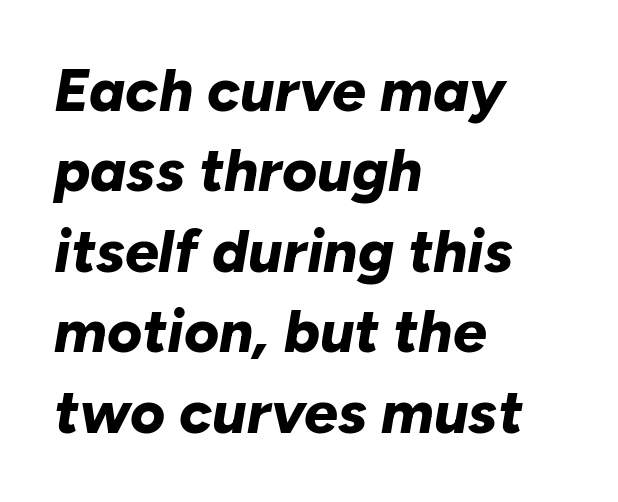
Q: Is the text bold? A: Yes.
Q: Is the text italic (slanted)? A: Yes, it leans right by about 10 degrees.
Q: Is the text underlined? A: No.
Q: How is the paragraph aligned? A: Left-aligned.
Q: Is the spacing between letters normal or unusually wide? A: Normal.
Q: Is the spacing between lines tight, normal or loose? A: Normal.
Q: Width (condensed, normal, or wide)? A: Normal.
Q: Stroke contrast? A: Low.
Q: x-height? A: Medium.
Q: Monospaced? A: No.
